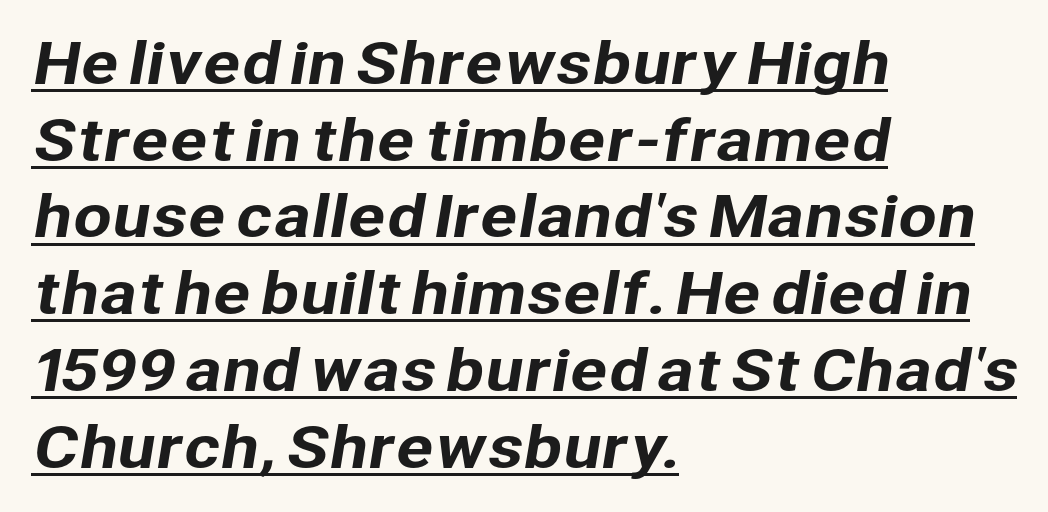
The image shows 56 px sans-serif type; set left-aligned, normal line spacing (1.37x), normal letter spacing, underlined; low stroke contrast and a medium x-height.
